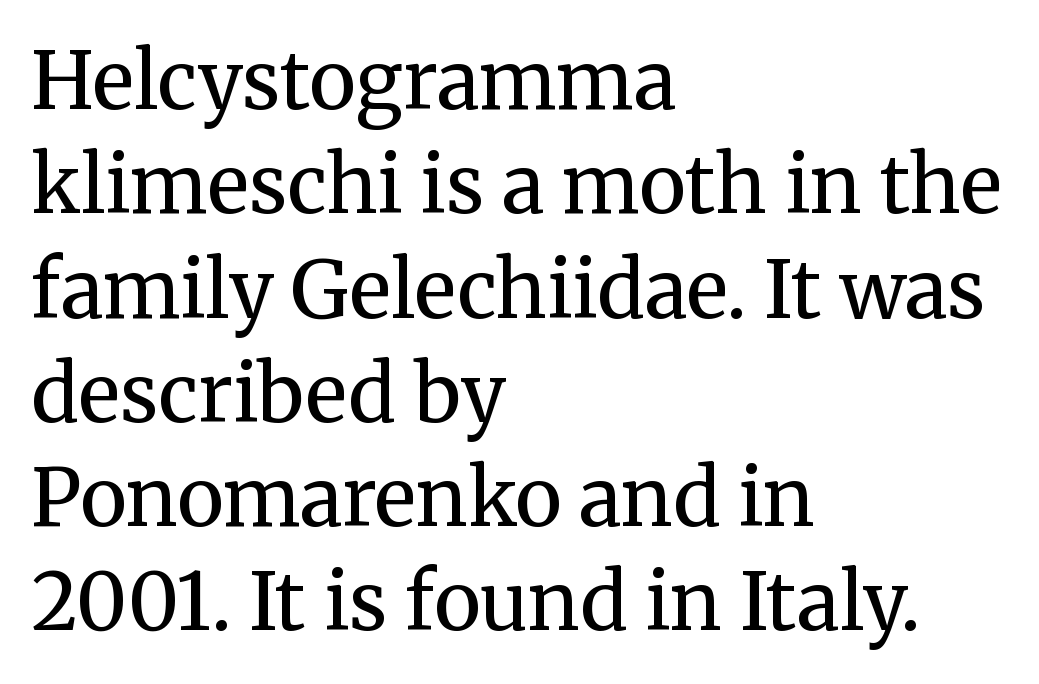
{"serif": "yes", "italic": "no", "bold": "no", "weight": "regular", "width": "normal", "stroke_contrast": "medium", "x_height": "medium", "monospaced": "no", "underline": "no", "align": "left", "line_spacing": "normal", "line_spacing_ratio": 1.32, "letter_spacing": "normal", "letter_spacing_em": 0.0, "glyph_px": 79}
